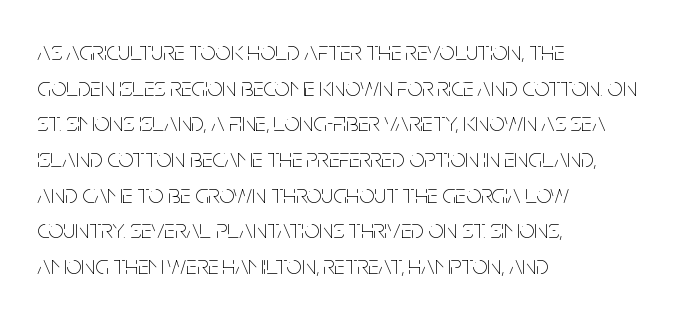
Notice how descenders clear the ascenders below comfortably — that's standard leading. Rule under the text: the space is simply empty. This rendering uses left alignment, leaving the right contour irregular. The type sits square on the baseline with zero lean. The font sits on the lighter half of the weight spectrum, regular included. The gaps between neighbouring characters are ordinary and unremarkable.
